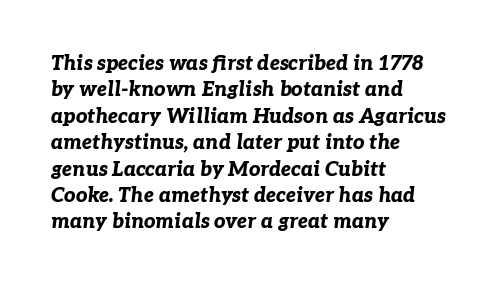
Q: Is the text bold? A: Yes.
Q: Is the text italic (slanted)? A: Yes, it leans right by about 7 degrees.
Q: Is the text underlined? A: No.
Q: How is the paragraph aligned? A: Left-aligned.
Q: Is the spacing between letters normal or unusually wide? A: Normal.
Q: Is the spacing between lines tight, normal or loose? A: Normal.
